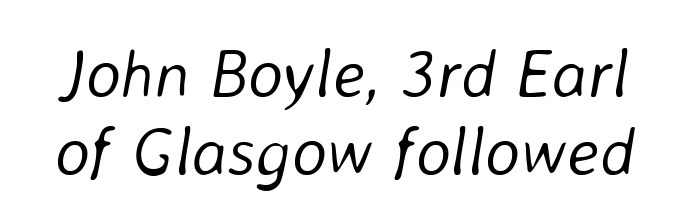
The space directly below the letters is spotless. Here the designer chose a conventional face with non-uniform glyph widths. The face used here has a pronounced slope to its letters. No chunkiness to these letters — they're not bold. The gaps between neighbouring characters are ordinary and unremarkable.
